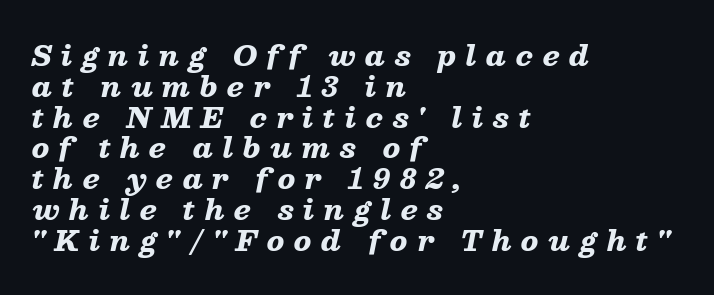
The image shows 27 px bold type, italic (leaning right); set left-aligned, tight line spacing (1.14x), unusually wide letter spacing (+0.35 em), not underlined.
